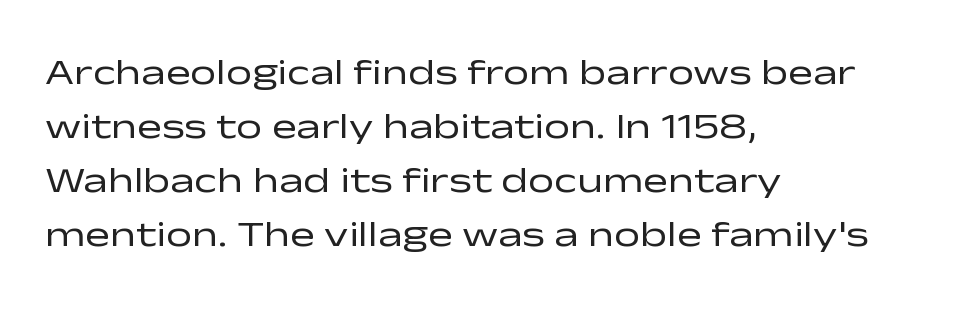
Q: Is the text bold? A: No.
Q: Is the text italic (slanted)? A: No, it is upright.
Q: Is the typeface a serif or a sans-serif typeface? A: Sans-serif.
Q: Is the text underlined? A: No.
Q: How is the paragraph aligned? A: Left-aligned.
Q: Is the spacing between letters normal or unusually wide? A: Normal.
Q: Is the spacing between lines tight, normal or loose? A: Normal.
Q: Width (condensed, normal, or wide)? A: Wide.
Q: Stroke contrast? A: Low.
Q: x-height? A: Medium.
Q: Monospaced? A: No.
